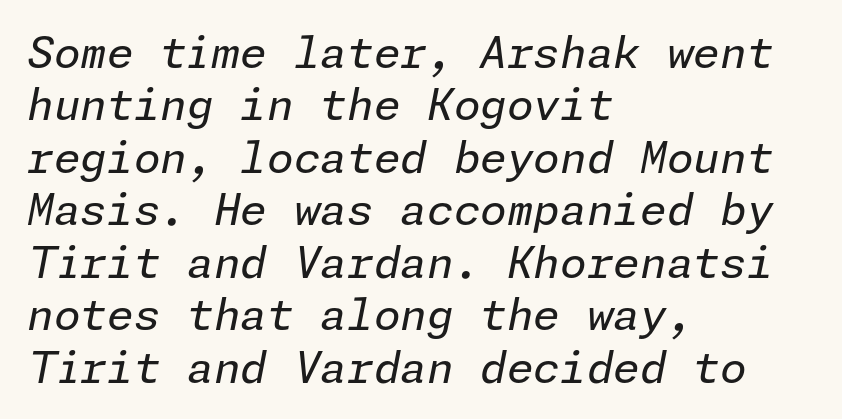
{"italic": "yes", "lean": "right", "slant_degrees": 11, "bold": "no", "weight": "regular", "width": "normal", "stroke_contrast": "low", "x_height": "medium", "underline": "no", "align": "left", "line_spacing_ratio": 1.22, "letter_spacing": "normal", "letter_spacing_em": 0.0, "glyph_px": 43}
